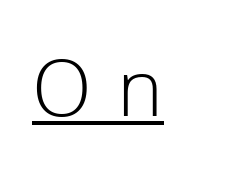
In designer terms, the underline attribute is active on this setting. Characters follow at a spacing far wider than the type designer built in. The font sits on the lighter half of the weight spectrum, regular included. Check where the strokes stop: nothing finishes them off — pure sans. Posture: straight, roman, zero tilt. This sample has the flowing, uneven cadence of proportional lettering.
